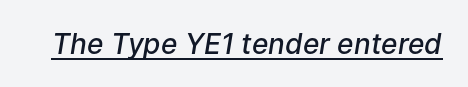
The image shows 28 px semibold type, italic (leaning right); set normal letter spacing, underlined; low stroke contrast and a medium x-height.
